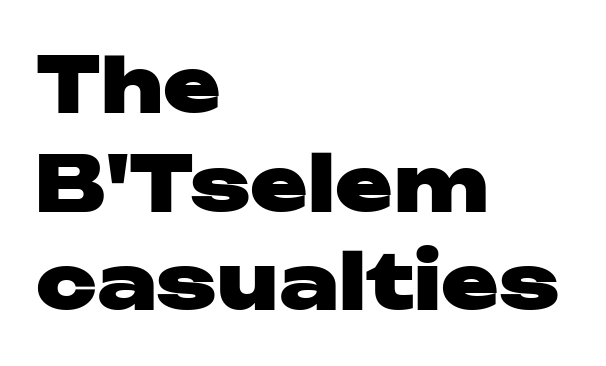
The image shows 77 px heavy, wide sans-serif type, upright; set left-aligned, normal line spacing (1.28x), normal letter spacing, not underlined; low stroke contrast and a medium x-height.
